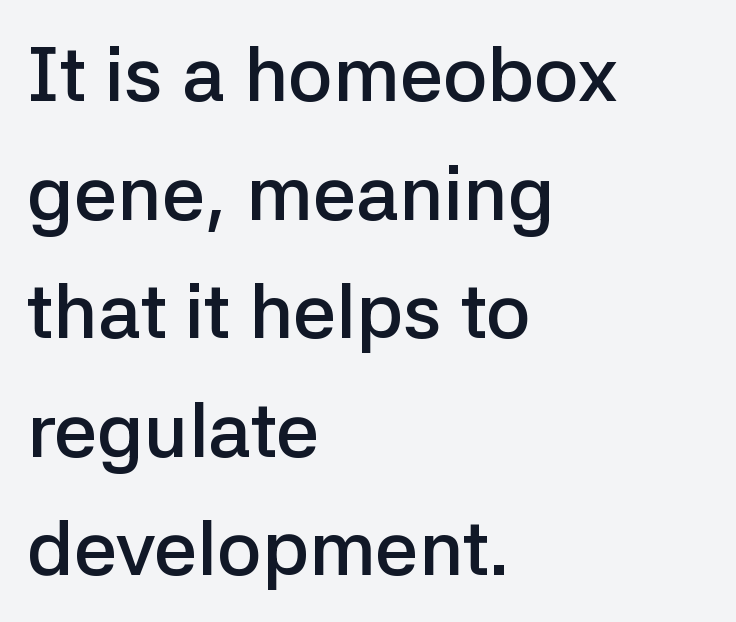
These lines keep a tight, regular rhythm from letter to letter. The space between consecutive lines is moderate. The typography opts for an upright posture over an oblique one. This sample uses a sans-serif face.
